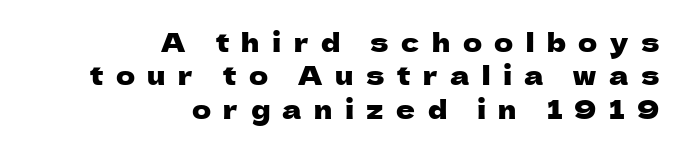
Q: Is the text italic (slanted)? A: No, it is upright.
Q: Is the text underlined? A: No.
Q: How is the paragraph aligned? A: Right-aligned.
Q: Is the spacing between letters normal or unusually wide? A: Unusually wide.
Q: Is the spacing between lines tight, normal or loose? A: Normal.
